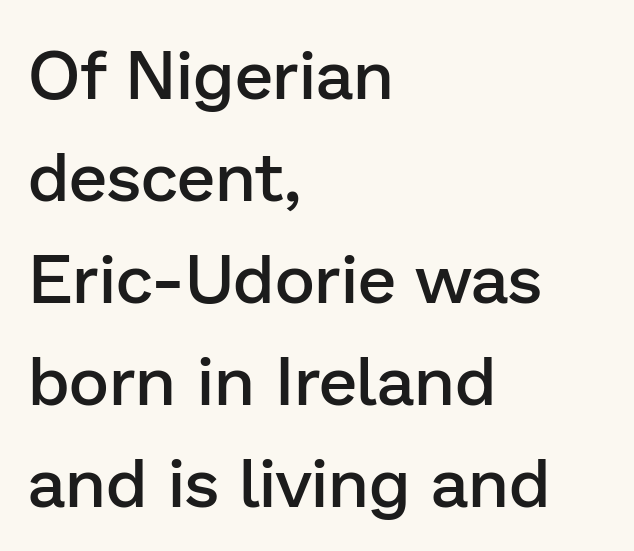
Do the characters align in a grid? No, the font is proportional. The strokes are fattened partway — semibold, not bold. When letters stand straight like this, we call the style roman or upright. Just letters on the line, the space beneath them empty. Nothing unusual about the tracking: characters are spaced as the font intends.
